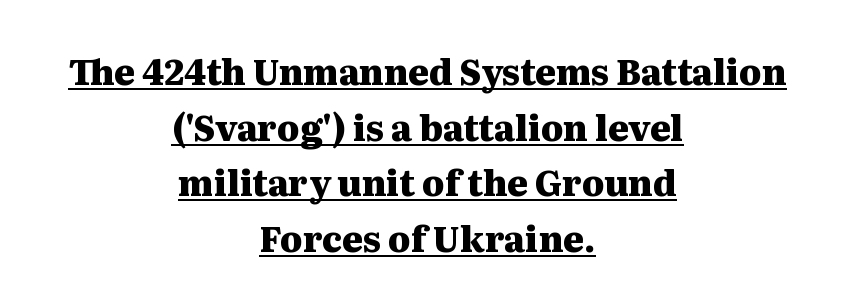
The image shows 35 px heavy, wide serif type, upright; set centered, normal line spacing (1.59x), normal letter spacing, underlined; medium stroke contrast and a medium x-height.
